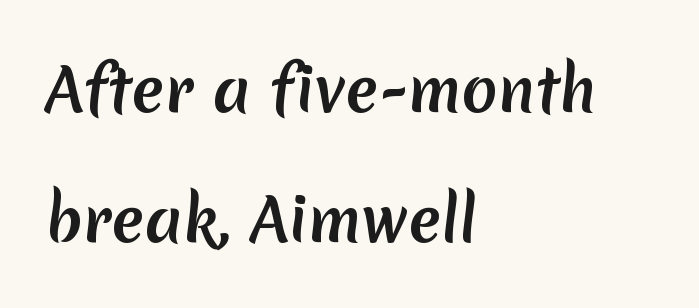
{"serif": "no", "width": "normal", "stroke_contrast": "medium", "x_height": "medium", "monospaced": "no", "underline": "no", "align": "left", "line_spacing": "loose", "line_spacing_ratio": 2.16, "letter_spacing": "normal", "letter_spacing_em": 0.0, "glyph_px": 60}
